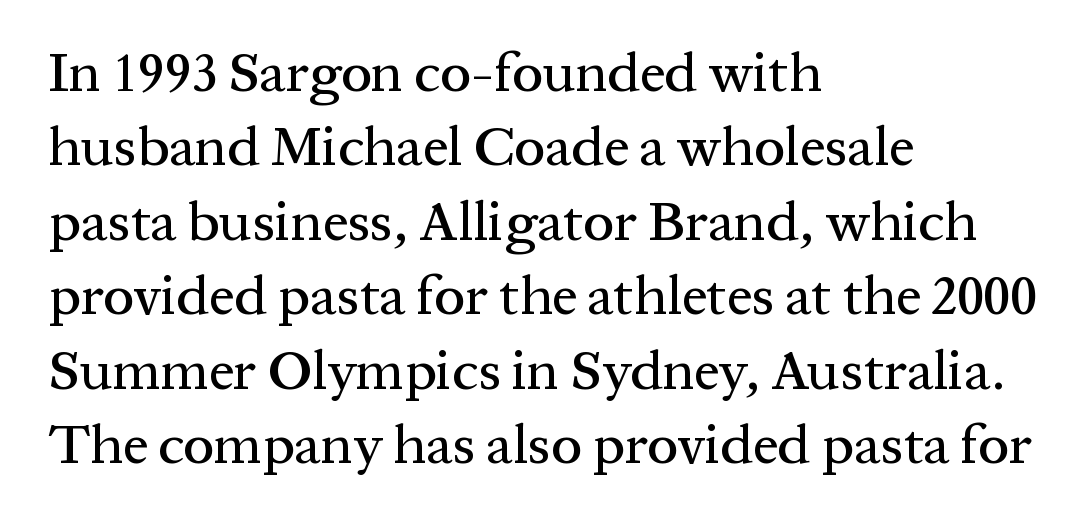
The image shows 56 px serif type, upright; set left-aligned, normal line spacing (1.33x), normal letter spacing, not underlined; medium stroke contrast and a medium x-height.
